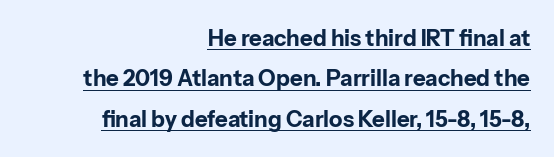
{"italic": "no", "bold": "yes", "underline": "yes", "align": "right", "line_spacing_ratio": 1.83, "letter_spacing": "normal", "letter_spacing_em": 0.0, "glyph_px": 22}
